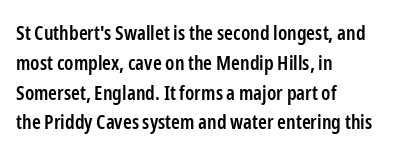
Q: Is the text bold? A: Semi-bold.
Q: Is the text italic (slanted)? A: No, it is upright.
Q: Is the text underlined? A: No.
Q: How is the paragraph aligned? A: Left-aligned.
Q: Is the spacing between letters normal or unusually wide? A: Normal.
Q: Is the spacing between lines tight, normal or loose? A: Normal.
